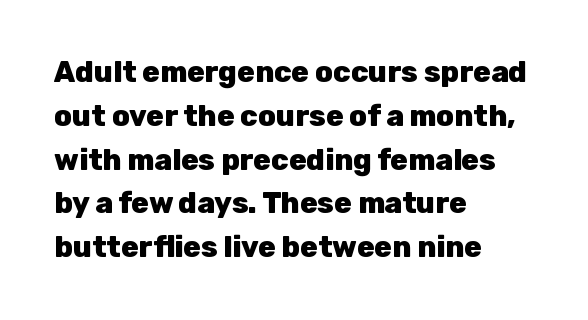
Q: Is the text bold? A: Yes.
Q: Is the text italic (slanted)? A: No, it is upright.
Q: Is the typeface a serif or a sans-serif typeface? A: Sans-serif.
Q: Is the text underlined? A: No.
Q: How is the paragraph aligned? A: Left-aligned.
Q: Is the spacing between letters normal or unusually wide? A: Normal.
Q: Is the spacing between lines tight, normal or loose? A: Normal.
Q: Width (condensed, normal, or wide)? A: Normal.
Q: Stroke contrast? A: Low.
Q: x-height? A: Medium.
Q: Monospaced? A: No.
